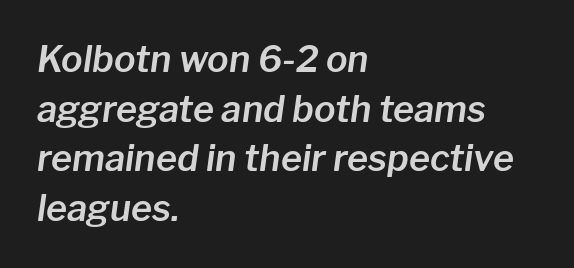
{"italic": "yes", "lean": "right", "slant_degrees": 8, "width": "normal", "stroke_contrast": "low", "x_height": "medium", "monospaced": "no", "underline": "no", "align": "left", "line_spacing": "normal", "line_spacing_ratio": 1.38, "letter_spacing": "normal", "letter_spacing_em": 0.0, "glyph_px": 36}
